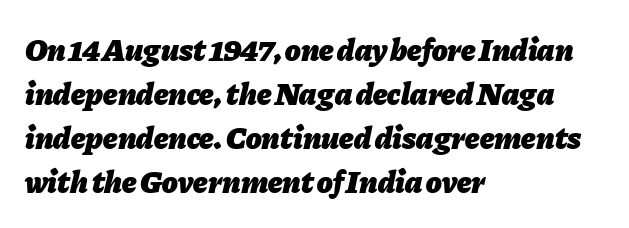
Q: Is the text bold? A: Yes.
Q: Is the text italic (slanted)? A: Yes, it leans right by about 11 degrees.
Q: Is the text underlined? A: No.
Q: How is the paragraph aligned? A: Left-aligned.
Q: Is the spacing between letters normal or unusually wide? A: Normal.
Q: Is the spacing between lines tight, normal or loose? A: Normal.
Q: Width (condensed, normal, or wide)? A: Normal.
Q: Stroke contrast? A: Low.
Q: x-height? A: Medium.
Q: Monospaced? A: No.
